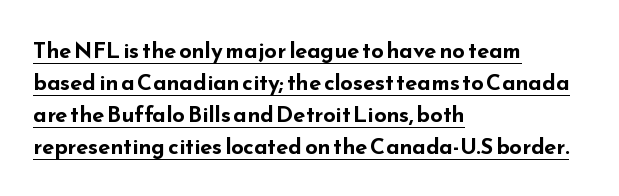
Q: Is the text bold? A: Yes.
Q: Is the text italic (slanted)? A: No, it is upright.
Q: Is the text underlined? A: Yes.
Q: How is the paragraph aligned? A: Left-aligned.
Q: Is the spacing between letters normal or unusually wide? A: Normal.
Q: Is the spacing between lines tight, normal or loose? A: Normal.
